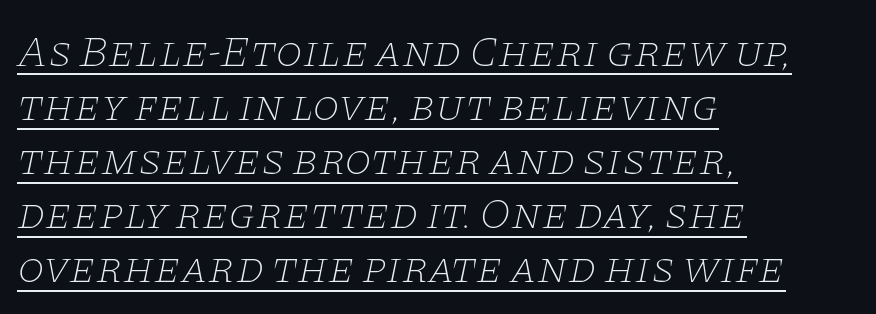
The image shows 44 px thin, wide serif type, italic (leaning right); set left-aligned, line spacing 1.23x, normal letter spacing, underlined; low stroke contrast and a large x-height.
